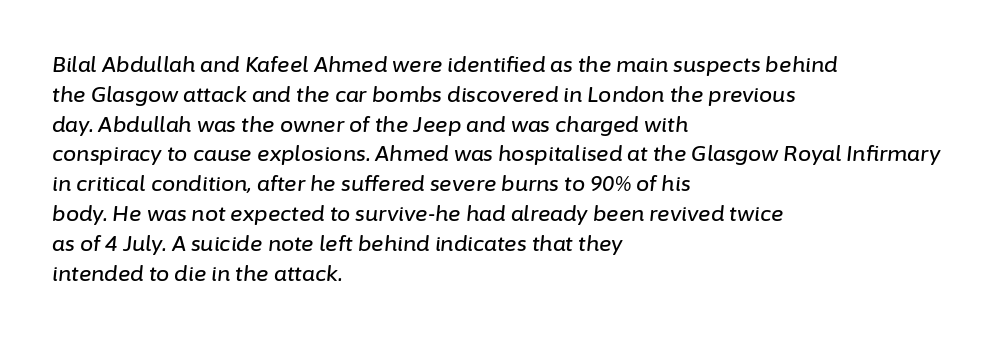
Tracking here is standard; glyphs follow each other at the usual distance. The lines sit at an ordinary, default distance from one another. No word sits above an underline. The lines are quadded left. Every character sits at an angle, as italics do.
